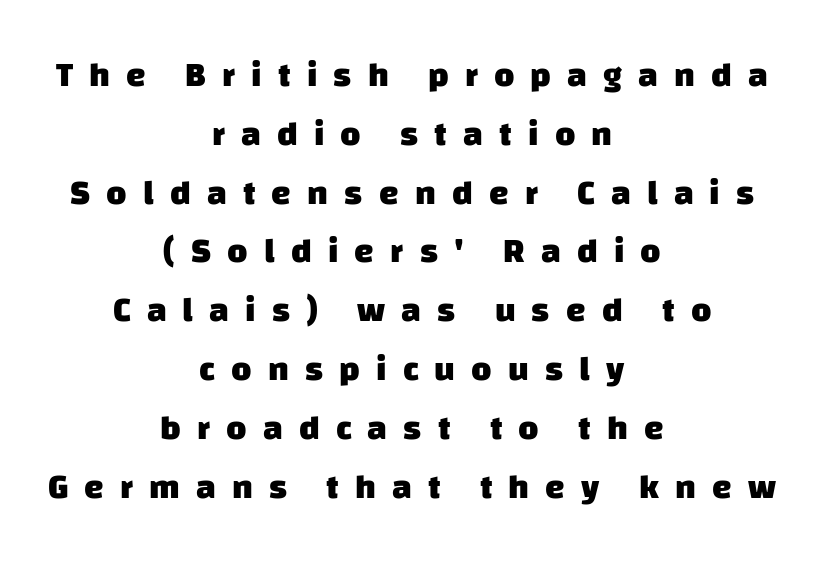
The image shows 35 px heavy sans-serif type; set centered, normal line spacing (1.68x), unusually wide letter spacing (+0.46 em), not underlined; low stroke contrast and a large x-height.
